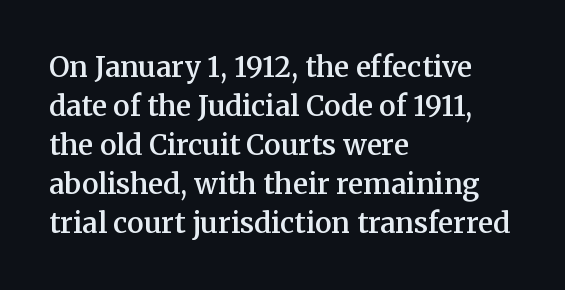
{"serif": "yes", "italic": "no", "bold": "semi", "weight": "semibold", "width": "normal", "stroke_contrast": "medium", "x_height": "medium", "monospaced": "no", "underline": "no", "align": "left", "line_spacing": "normal", "line_spacing_ratio": 1.39, "letter_spacing": "normal", "letter_spacing_em": 0.0, "glyph_px": 28}
